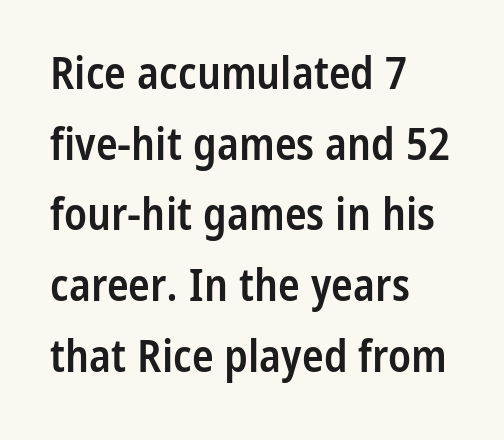
Q: Is the text bold? A: Semi-bold.
Q: Is the text italic (slanted)? A: No, it is upright.
Q: Is the typeface a serif or a sans-serif typeface? A: Sans-serif.
Q: Is the text underlined? A: No.
Q: How is the paragraph aligned? A: Left-aligned.
Q: Is the spacing between letters normal or unusually wide? A: Normal.
Q: Is the spacing between lines tight, normal or loose? A: Normal.
Q: Width (condensed, normal, or wide)? A: Condensed.
Q: Stroke contrast? A: Low.
Q: x-height? A: Medium.
Q: Monospaced? A: No.
